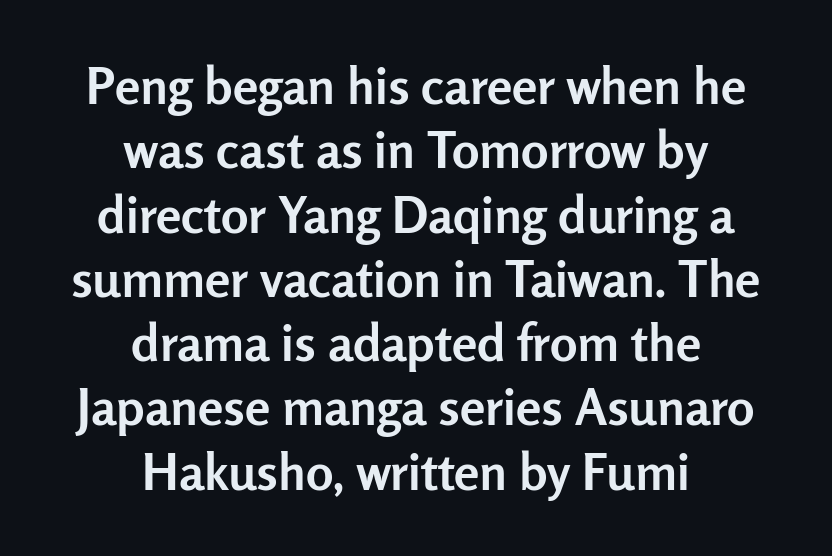
Q: Is the text bold? A: Yes.
Q: Is the text italic (slanted)? A: No, it is upright.
Q: Is the typeface a serif or a sans-serif typeface? A: Sans-serif.
Q: Is the text underlined? A: No.
Q: How is the paragraph aligned? A: Centered.
Q: Is the spacing between letters normal or unusually wide? A: Normal.
Q: Is the spacing between lines tight, normal or loose? A: Normal.
Q: Width (condensed, normal, or wide)? A: Normal.
Q: Stroke contrast? A: Low.
Q: x-height? A: Medium.
Q: Monospaced? A: No.
